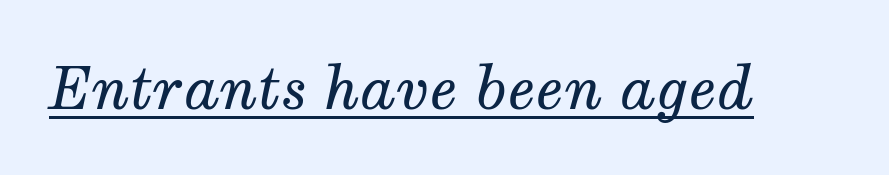
There is no visible air inserted between adjacent glyphs. Old-style or modern, the face here clearly has serifs. Proportional: the letters do not fall into vertical columns. Counters stay open thanks to moderate or lighter strokes. Quick note: italic.
